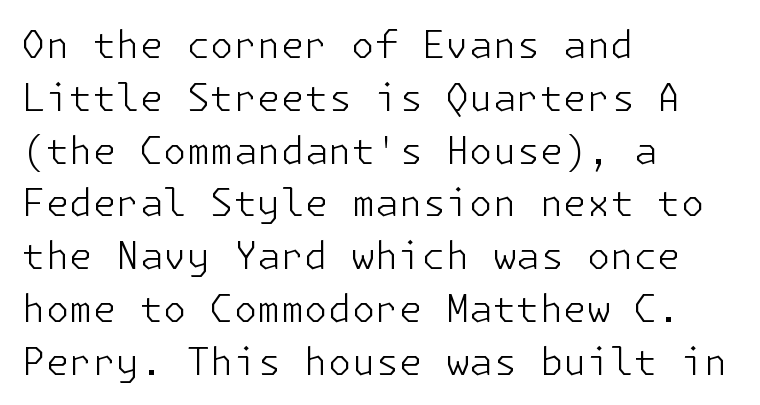
The image shows 38 px light sans-serif type, upright; set left-aligned, normal line spacing (1.39x), normal letter spacing, not underlined; low stroke contrast and a medium x-height.
